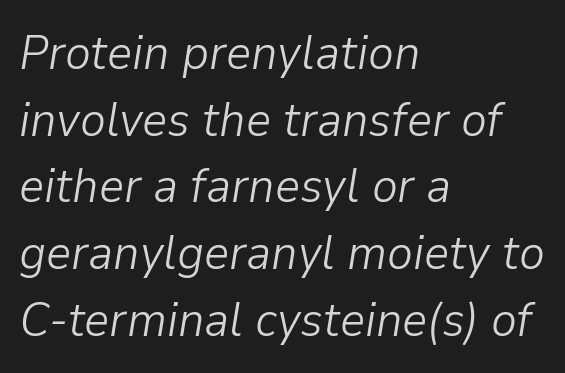
Layout note: lines flush left. A typesetter would call this proportional, since set widths differ per character. The gaps between neighbouring characters are ordinary and unremarkable. Beneath every word, the page is bare. The lettering tilts uniformly, giving the passage an italic look. A quiet, ordinary-to-light weight characterises the typeface.
